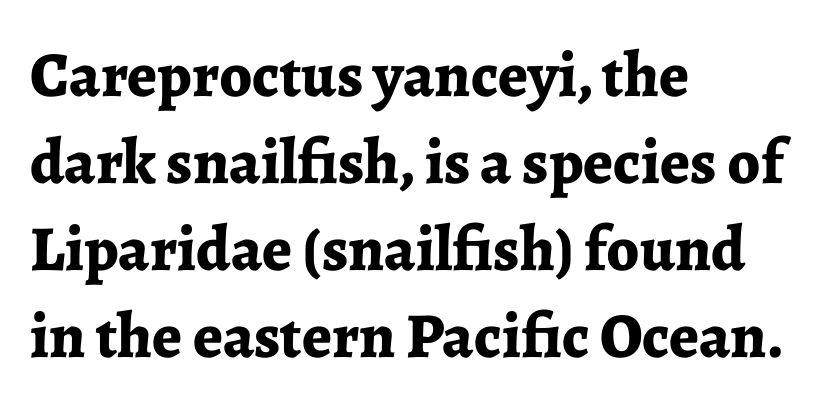
{"serif": "yes", "italic": "no", "bold": "yes", "weight": "bold", "width": "normal", "stroke_contrast": "low", "x_height": "medium", "monospaced": "no", "underline": "no", "align": "left", "line_spacing": "normal", "line_spacing_ratio": 1.36, "letter_spacing": "normal", "letter_spacing_em": 0.0, "glyph_px": 64}
